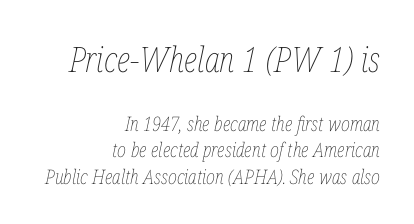
Q: Is the text bold? A: No.
Q: Is the text italic (slanted)? A: Yes, it leans right by about 12 degrees.
Q: Is the text underlined? A: No.
Q: How is the paragraph aligned? A: Right-aligned.
Q: Is the spacing between letters normal or unusually wide? A: Normal.
Q: Is the spacing between lines tight, normal or loose? A: Normal.
Q: Which block of text is set in a larger size, the first (top) or the second (bottom)? A: The first (top) one.
Q: Width (condensed, normal, or wide)? A: Condensed.
Q: Stroke contrast? A: Low.
Q: x-height? A: Medium.
Q: Monospaced? A: No.
